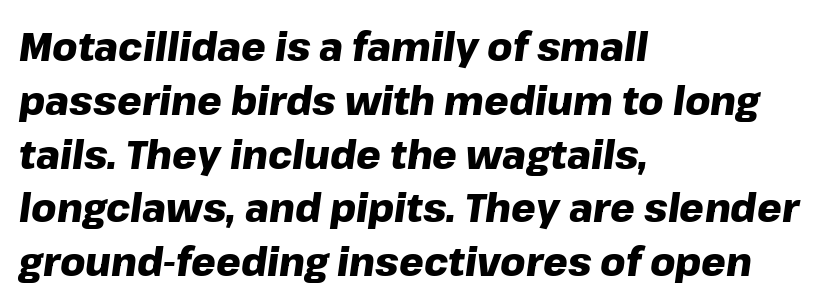
{"italic": "yes", "lean": "right", "slant_degrees": 8, "bold": "yes", "weight": "heavy", "width": "normal", "stroke_contrast": "low", "x_height": "medium", "monospaced": "no", "underline": "no", "align": "left", "line_spacing": "normal", "line_spacing_ratio": 1.38, "letter_spacing": "normal", "letter_spacing_em": 0.0, "glyph_px": 39}
